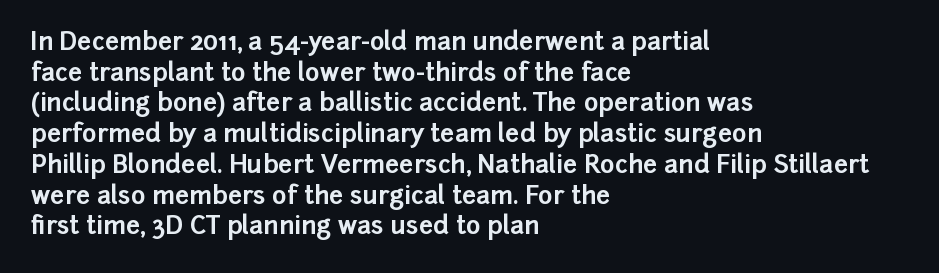
The image shows 25 px bold type, upright; set left-aligned, line spacing 1.23x, normal letter spacing, not underlined.
